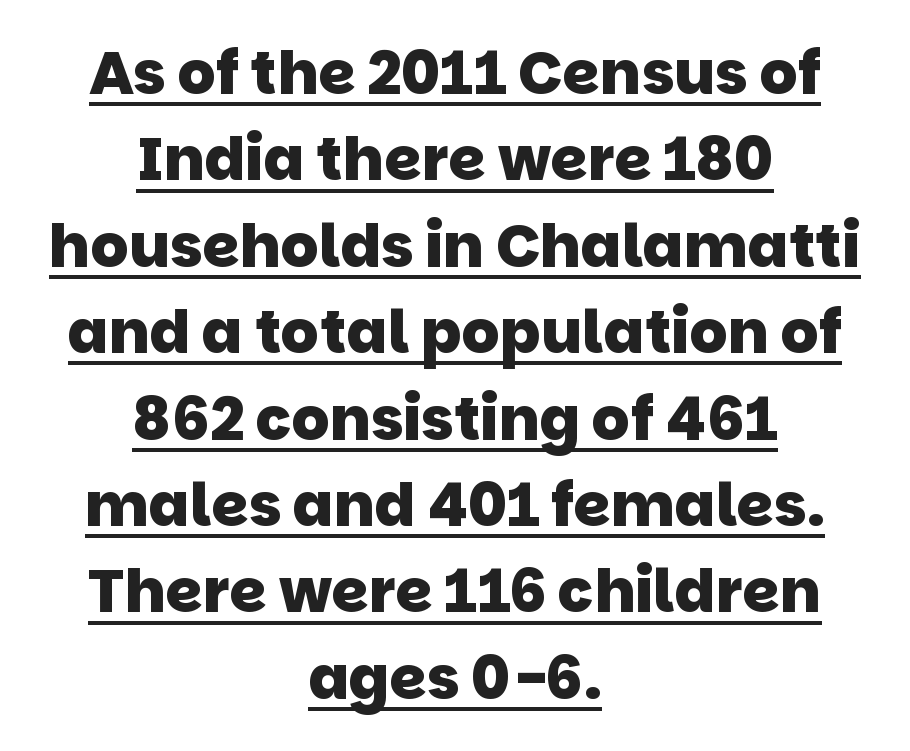
Q: Is the text bold? A: Yes.
Q: Is the typeface a serif or a sans-serif typeface? A: Sans-serif.
Q: Is the text underlined? A: Yes.
Q: How is the paragraph aligned? A: Centered.
Q: Is the spacing between letters normal or unusually wide? A: Normal.
Q: Is the spacing between lines tight, normal or loose? A: Normal.
Q: Width (condensed, normal, or wide)? A: Normal.
Q: Stroke contrast? A: Low.
Q: x-height? A: Large.
Q: Monospaced? A: No.
